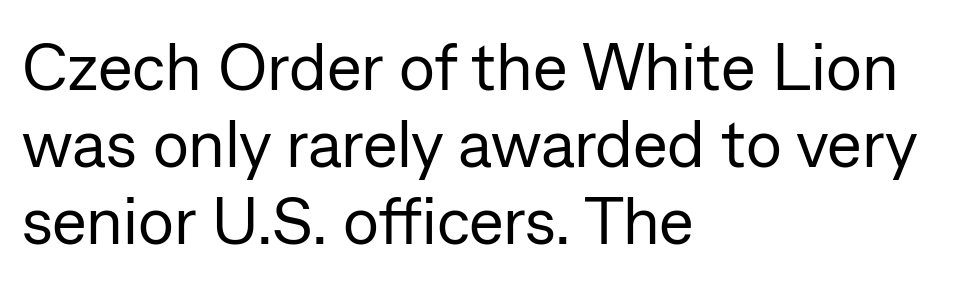
{"serif": "no", "italic": "no", "bold": "no", "weight": "regular", "width": "normal", "stroke_contrast": "low", "x_height": "medium", "monospaced": "no", "underline": "no", "align": "left", "line_spacing_ratio": 1.17, "letter_spacing": "normal", "letter_spacing_em": 0.0, "glyph_px": 66}
